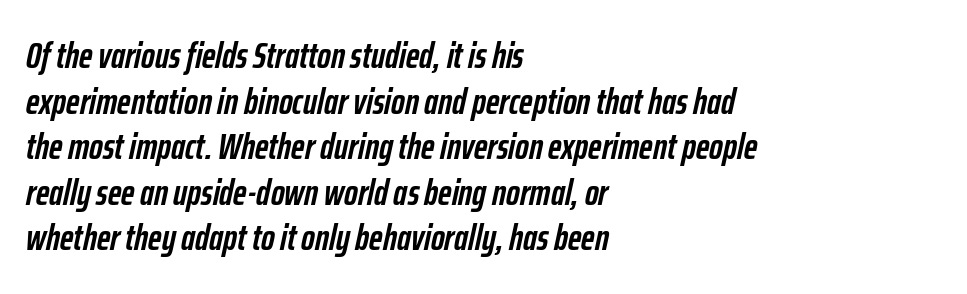
Q: Is the text bold? A: Yes.
Q: Is the text italic (slanted)? A: Yes, it leans right by about 12 degrees.
Q: Is the text underlined? A: No.
Q: How is the paragraph aligned? A: Left-aligned.
Q: Is the spacing between letters normal or unusually wide? A: Normal.
Q: Width (condensed, normal, or wide)? A: Condensed.
Q: Stroke contrast? A: Low.
Q: x-height? A: Medium.
Q: Monospaced? A: No.
